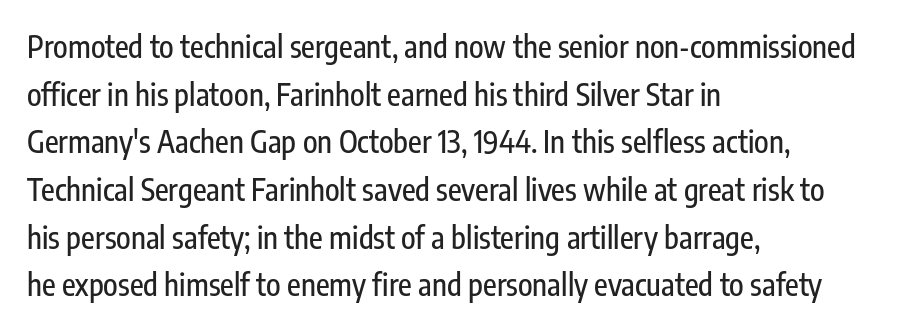
The setting favours the left margin, as ordinary paragraphs usually do. The passage shown stacks its lines at a standard gap. The strip under each line holds only bare page. Examine the stroke ends and you'll find no serifs.
